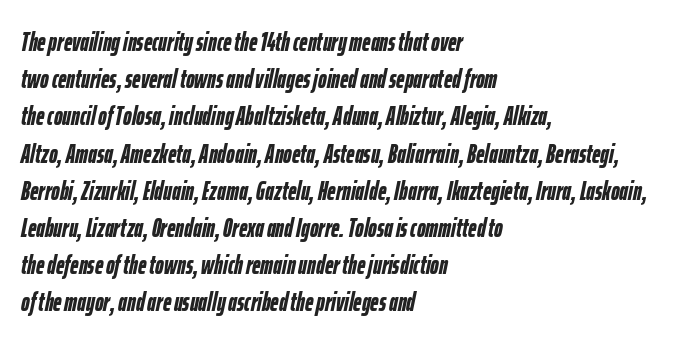
Q: Is the text bold? A: Yes.
Q: Is the text italic (slanted)? A: Yes, it leans right by about 12 degrees.
Q: Is the text underlined? A: No.
Q: How is the paragraph aligned? A: Left-aligned.
Q: Is the spacing between letters normal or unusually wide? A: Normal.
Q: Is the spacing between lines tight, normal or loose? A: Normal.
